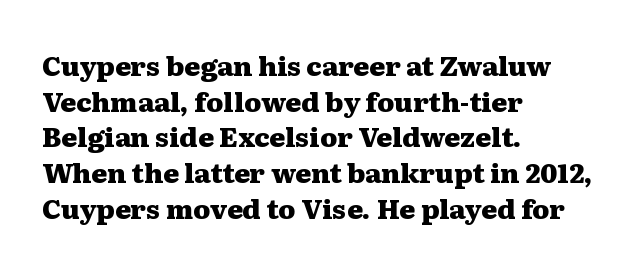
Q: Is the text bold? A: Yes.
Q: Is the text italic (slanted)? A: No, it is upright.
Q: Is the text underlined? A: No.
Q: How is the paragraph aligned? A: Left-aligned.
Q: Is the spacing between letters normal or unusually wide? A: Normal.
Q: Is the spacing between lines tight, normal or loose? A: Normal.
